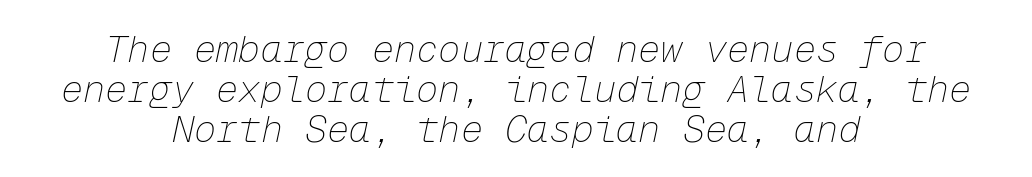
The face used here is monospaced, like something from a code editor. Stroke thickness stays within the range of a standard reading face or lighter. Does the copy run flush right? No — it is centered line by line. Each row of text sits above clean, open space. Each word holds together tightly as a unit, with standard inter-letter gaps. The font's italic variant was chosen for this text.
